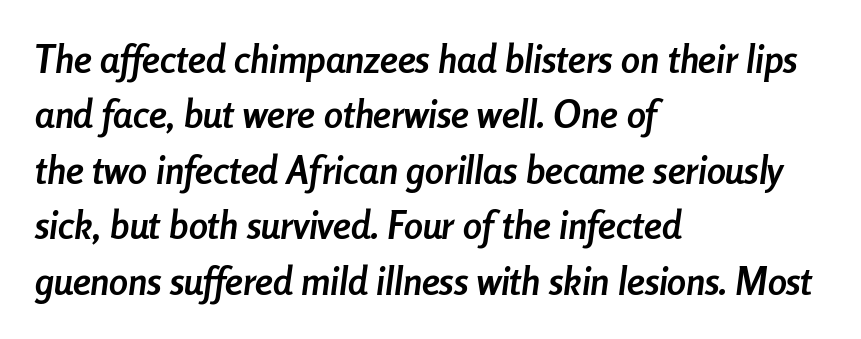
Q: Is the text bold? A: Yes.
Q: Is the text italic (slanted)? A: Yes, it leans right by about 8 degrees.
Q: Is the text underlined? A: No.
Q: How is the paragraph aligned? A: Left-aligned.
Q: Is the spacing between letters normal or unusually wide? A: Normal.
Q: Is the spacing between lines tight, normal or loose? A: Normal.
Q: Width (condensed, normal, or wide)? A: Condensed.
Q: Stroke contrast? A: Low.
Q: x-height? A: Medium.
Q: Monospaced? A: No.
